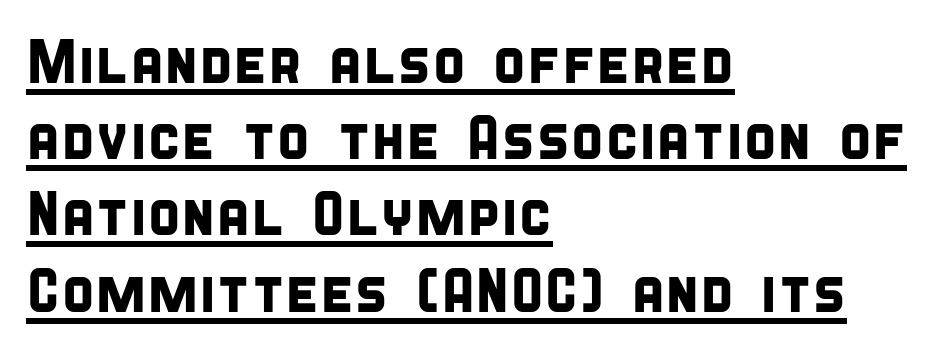
The typesetter chose a ragged-right arrangement here. A typographer would call this underscored text. One glance says typical: line gaps are just what's usual. Words appear dense and cohesive because spacing is normal. This sample has the flowing, uneven cadence of proportional lettering. The glyphs in this specimen are sans serif.
